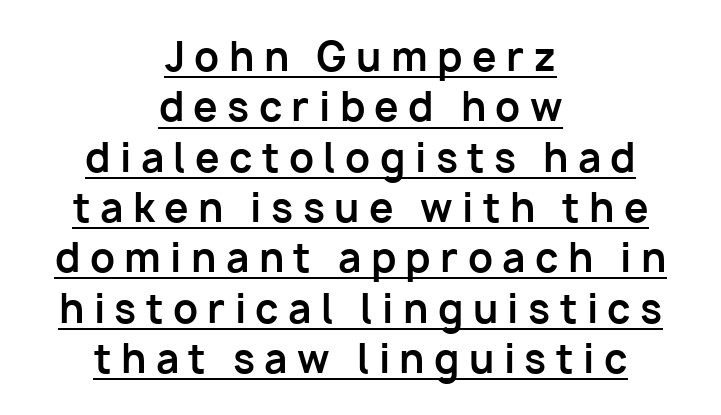
Q: Is the text bold? A: Yes.
Q: Is the text italic (slanted)? A: No, it is upright.
Q: Is the typeface a serif or a sans-serif typeface? A: Sans-serif.
Q: Is the text underlined? A: Yes.
Q: How is the paragraph aligned? A: Centered.
Q: Is the spacing between letters normal or unusually wide? A: Unusually wide.
Q: Is the spacing between lines tight, normal or loose? A: Normal.
Q: Width (condensed, normal, or wide)? A: Normal.
Q: Stroke contrast? A: Low.
Q: x-height? A: Medium.
Q: Monospaced? A: No.
